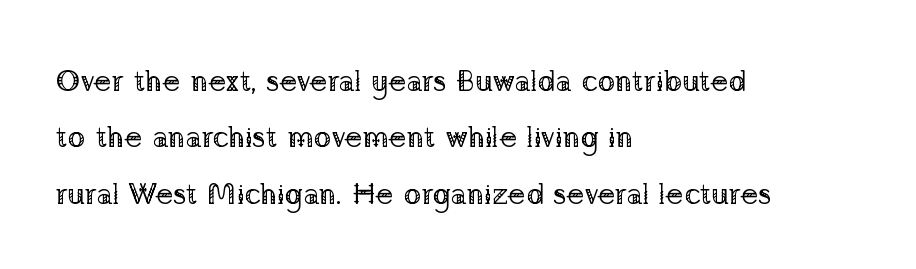
{"serif": "yes", "italic": "no", "bold": "no", "weight": "regular", "width": "normal", "stroke_contrast": "low", "x_height": "medium", "monospaced": "no", "underline": "no", "align": "left", "line_spacing_ratio": 1.88, "letter_spacing": "normal", "letter_spacing_em": 0.0, "glyph_px": 30}
